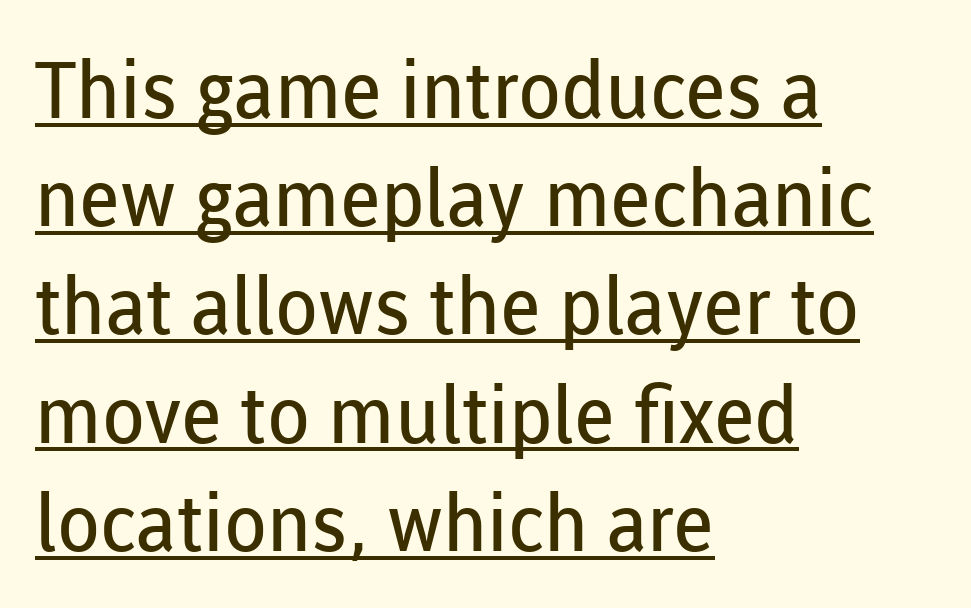
The image shows 79 px regular-weight sans-serif type, upright; set left-aligned, normal line spacing (1.37x), normal letter spacing, underlined; low stroke contrast and a medium x-height.
